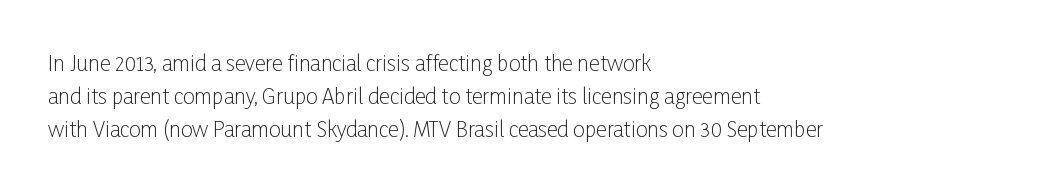
{"italic": "no", "bold": "no", "underline": "no", "align": "left", "line_spacing": "normal", "line_spacing_ratio": 1.56, "letter_spacing": "normal", "letter_spacing_em": 0.0, "glyph_px": 21}
